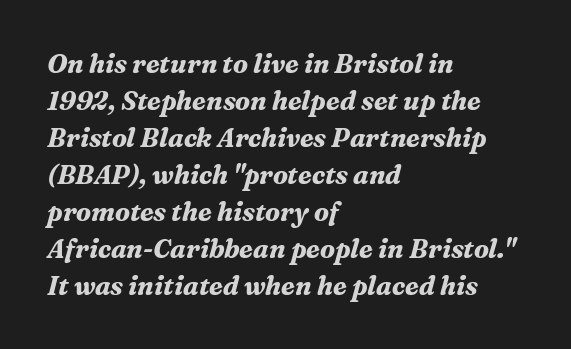
Q: Is the text bold? A: Yes.
Q: Is the text italic (slanted)? A: Yes, it leans right by about 16 degrees.
Q: Is the text underlined? A: No.
Q: How is the paragraph aligned? A: Left-aligned.
Q: Is the spacing between letters normal or unusually wide? A: Normal.
Q: Is the spacing between lines tight, normal or loose? A: Normal.
